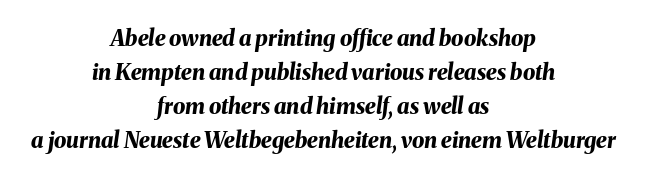
{"italic": "yes", "lean": "right", "slant_degrees": 8, "bold": "yes", "underline": "no", "align": "center", "line_spacing": "normal", "line_spacing_ratio": 1.54, "letter_spacing": "normal", "letter_spacing_em": 0.0, "glyph_px": 22}
